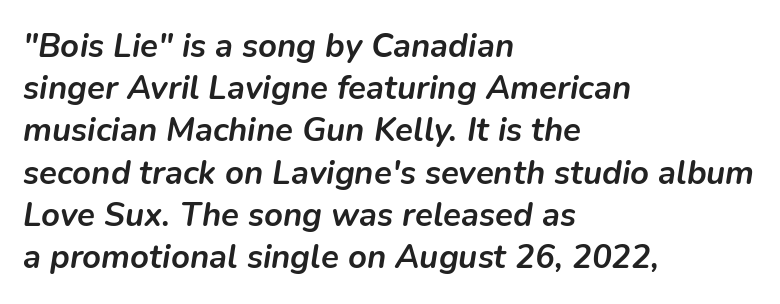
The image shows 33 px semibold type, italic (leaning right); set left-aligned, normal line spacing (1.28x), normal letter spacing, not underlined; low stroke contrast and a medium x-height.
